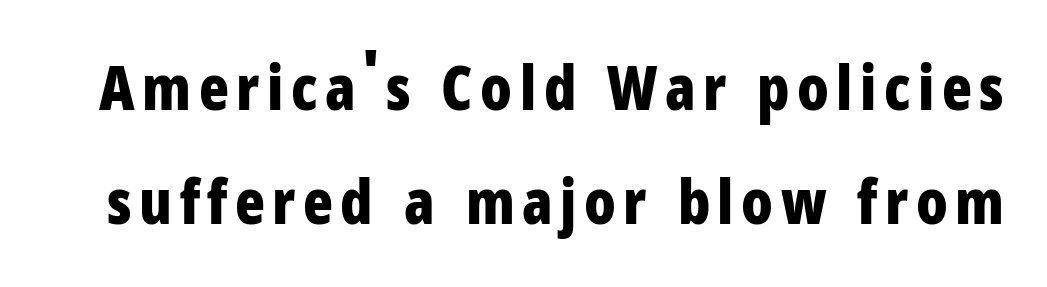
{"serif": "no", "italic": "no", "bold": "yes", "weight": "bold", "width": "condensed", "stroke_contrast": "low", "x_height": "medium", "monospaced": "no", "underline": "no", "line_spacing_ratio": 1.84, "glyph_px": 62}
